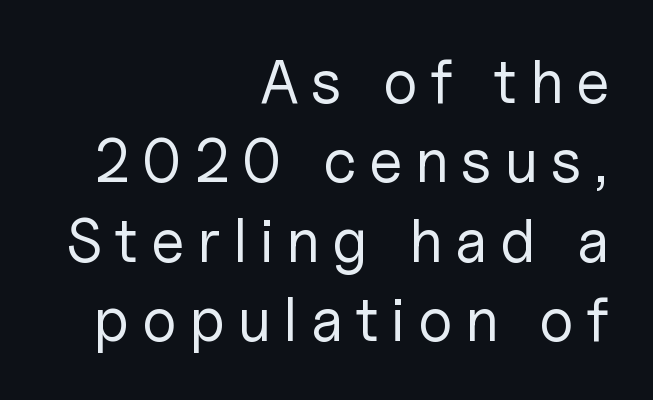
{"serif": "no", "italic": "no", "bold": "no", "weight": "regular", "width": "normal", "stroke_contrast": "low", "x_height": "medium", "monospaced": "no", "underline": "no", "align": "right", "line_spacing": "normal", "line_spacing_ratio": 1.3, "letter_spacing": "wide", "letter_spacing_em": 0.21, "glyph_px": 61}
